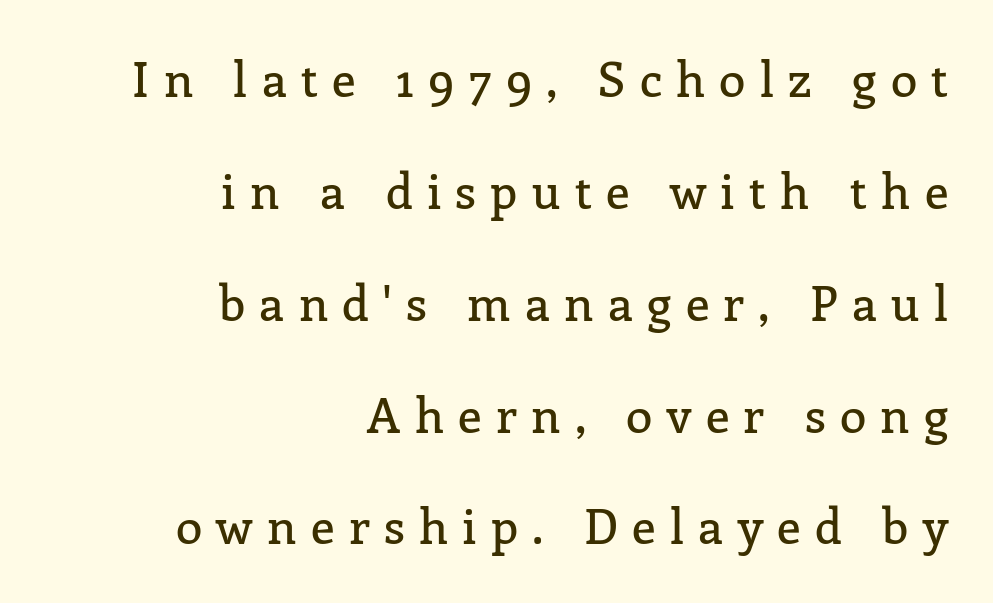
{"serif": "yes", "italic": "no", "width": "normal", "stroke_contrast": "low", "x_height": "medium", "monospaced": "no", "underline": "no", "align": "right", "line_spacing": "loose", "line_spacing_ratio": 2.33, "letter_spacing": "wide", "letter_spacing_em": 0.3, "glyph_px": 48}
